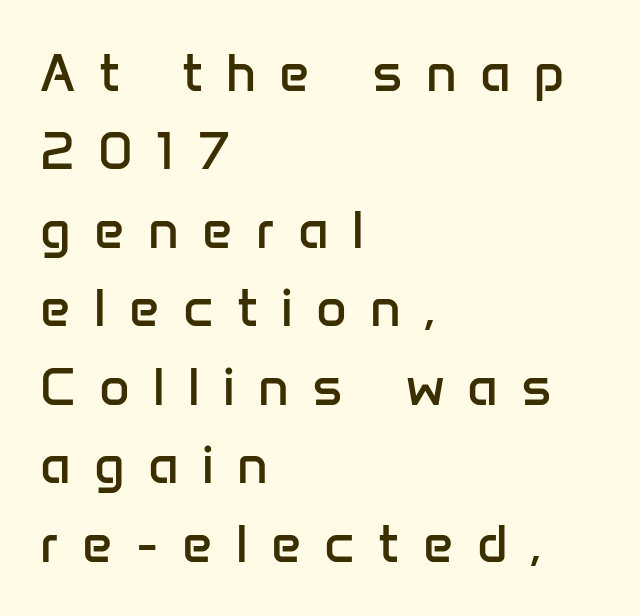
Caption: face not bold, strokes unweighted. Is there any slant? The stems are plumb. The passage shown stacks its lines at a standard gap. These lines are rendered in a variable-pitch font.
